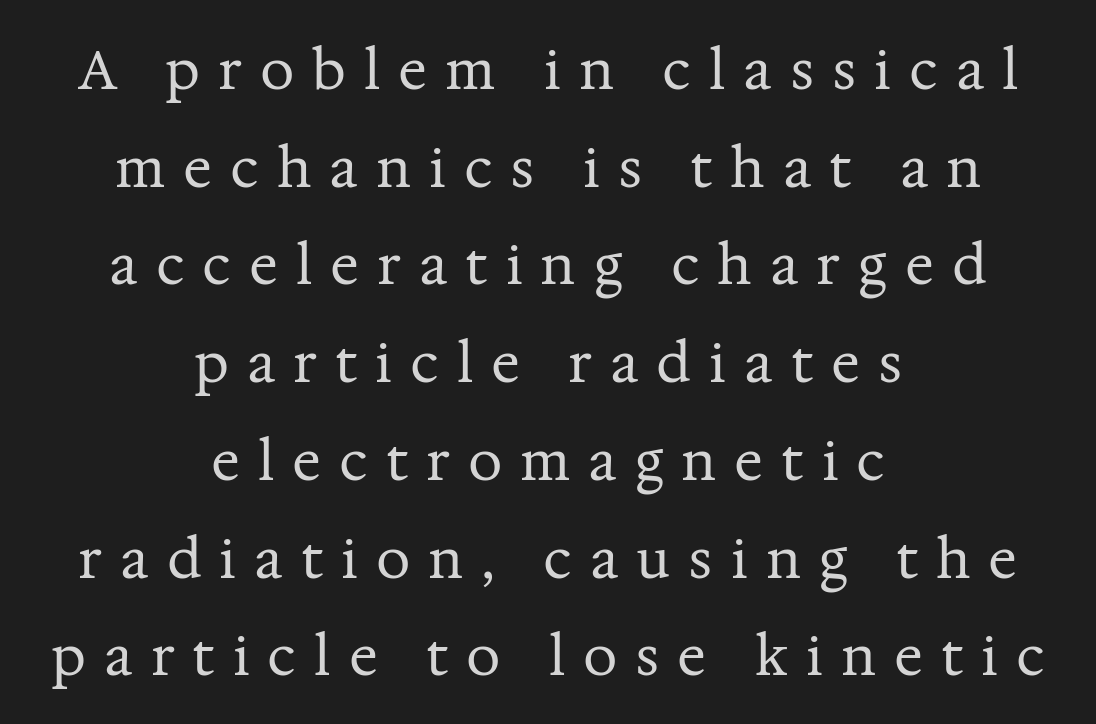
{"serif": "yes", "italic": "no", "bold": "no", "weight": "regular", "width": "normal", "stroke_contrast": "medium", "x_height": "medium", "monospaced": "no", "underline": "no", "align": "center", "line_spacing_ratio": 1.81, "letter_spacing": "wide", "letter_spacing_em": 0.33, "glyph_px": 54}
